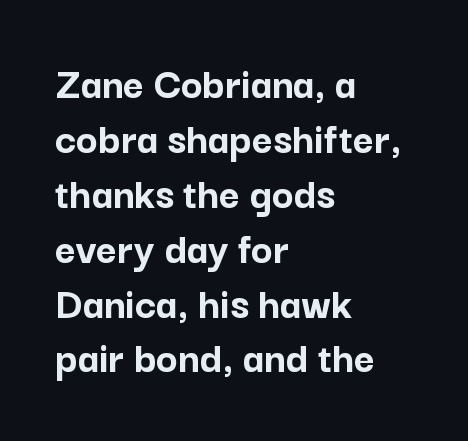
{"serif": "no", "italic": "no", "bold": "yes", "weight": "semibold", "width": "normal", "stroke_contrast": "low", "x_height": "medium", "monospaced": "no", "underline": "no", "align": "left", "line_spacing_ratio": 1.22, "letter_spacing": "normal", "letter_spacing_em": 0.0, "glyph_px": 45}
